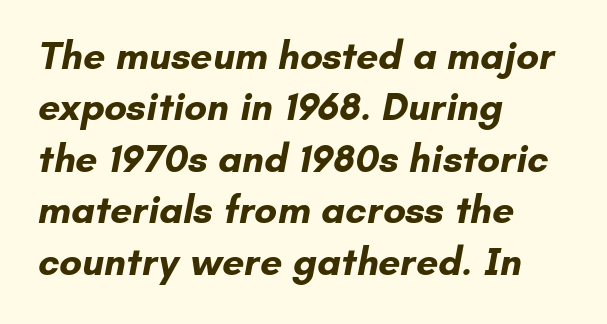
{"serif": "no", "bold": "yes", "weight": "bold", "width": "normal", "stroke_contrast": "low", "x_height": "small", "monospaced": "no", "underline": "no", "align": "left", "line_spacing": "normal", "line_spacing_ratio": 1.32, "letter_spacing": "normal", "letter_spacing_em": 0.0, "glyph_px": 39}
